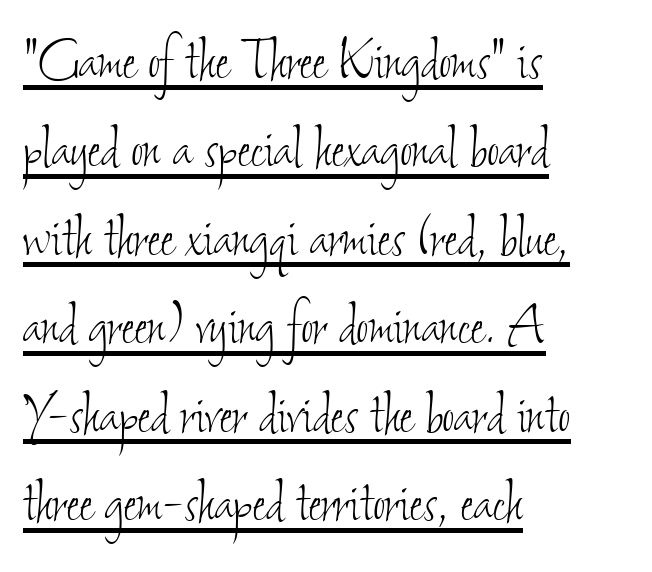
The image shows 67 px thin, condensed type; set left-aligned, normal line spacing (1.32x), normal letter spacing, underlined; low stroke contrast and a small x-height.
